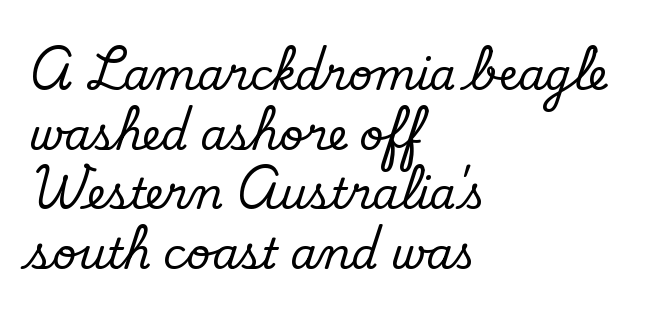
The passage shown is typed in a proportional face where columns would drift. Descender tails drop into unmarked territory. Tracking value appears to be zero — textbook default spacing. The text block is weighted toward the left margin, trailing off unevenly rightward.
